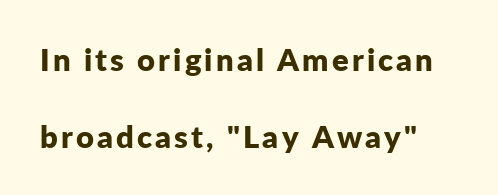
{"serif": "no", "italic": "no", "bold": "yes", "weight": "bold", "width": "normal", "stroke_contrast": "low", "x_height": "medium", "monospaced": "no", "underline": "no", "line_spacing": "loose", "line_spacing_ratio": 2.47, "glyph_px": 31}
